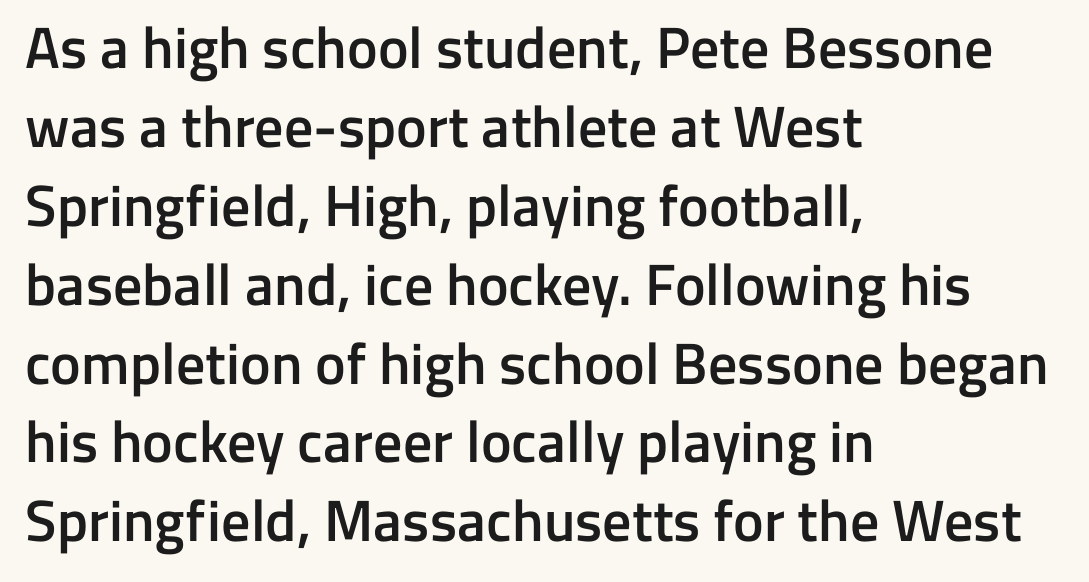
Is the block centered? No — it sits flush against the left margin. Each word holds together tightly as a unit, with standard inter-letter gaps. Descenders are the only things crossing below the line. The glyphs have the mass of a demibold cut, below bold. Quick note: interline space is typical. The lettering stays uniformly vertical, giving the passage a roman look.
